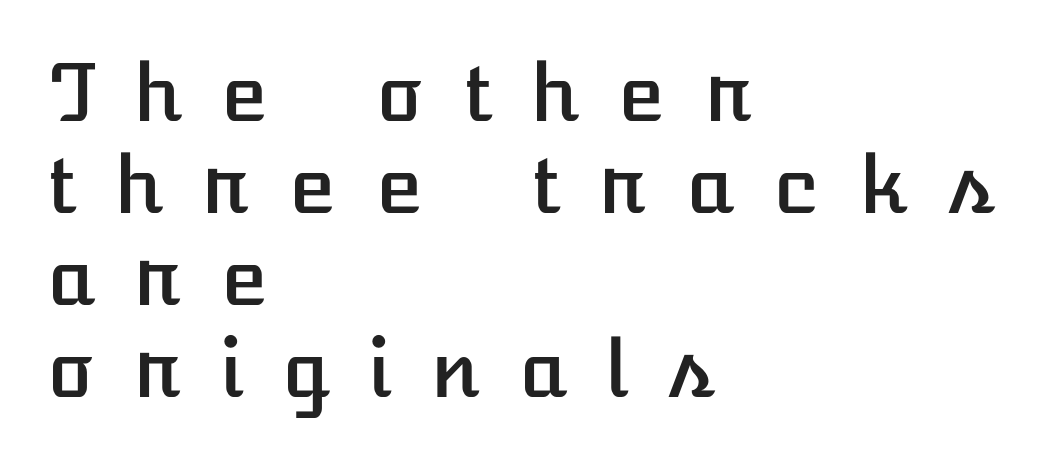
This rendering features lettering with no underline. Compared with a centered layout, this one pins lines to the left instead. You can tell it's not italic because the verticals are truly vertical. The passage shown has open, widely tracked lettering throughout.
